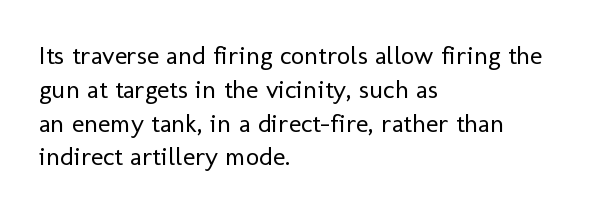
{"italic": "no", "bold": "no", "underline": "no", "align": "left", "line_spacing": "normal", "line_spacing_ratio": 1.3, "letter_spacing": "normal", "letter_spacing_em": 0.0, "glyph_px": 26}
